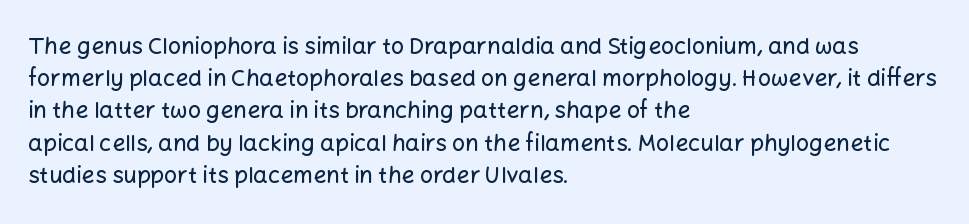
{"italic": "no", "underline": "no", "align": "left", "line_spacing": "normal", "line_spacing_ratio": 1.4, "letter_spacing": "normal", "letter_spacing_em": 0.0, "glyph_px": 23}
